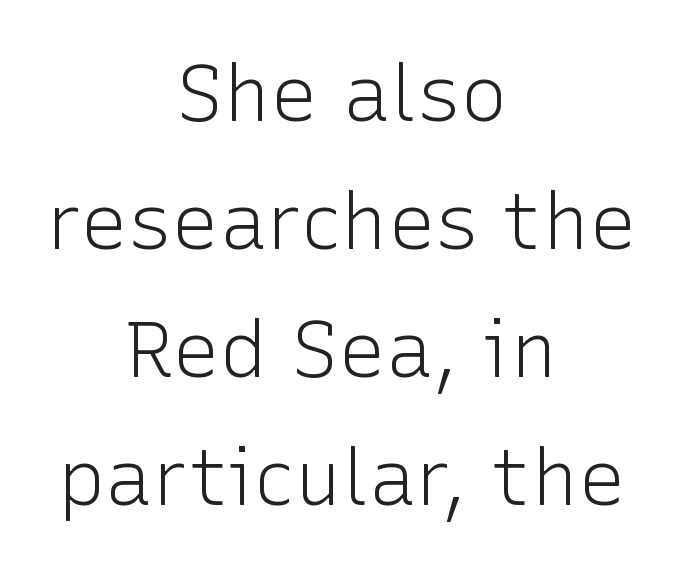
{"serif": "no", "italic": "no", "bold": "no", "weight": "light", "width": "normal", "stroke_contrast": "low", "x_height": "medium", "monospaced": "no", "underline": "no", "align": "center", "line_spacing": "normal", "line_spacing_ratio": 1.62, "letter_spacing": "normal", "letter_spacing_em": 0.0, "glyph_px": 79}
